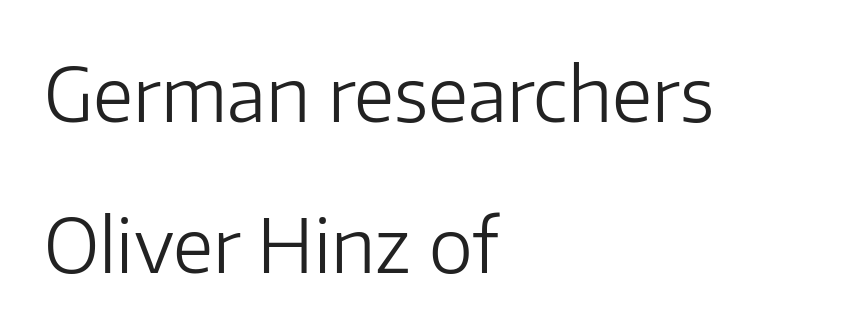
Q: Is the text bold? A: No.
Q: Is the text italic (slanted)? A: No, it is upright.
Q: Is the typeface a serif or a sans-serif typeface? A: Sans-serif.
Q: Is the text underlined? A: No.
Q: How is the paragraph aligned? A: Left-aligned.
Q: Is the spacing between letters normal or unusually wide? A: Normal.
Q: Is the spacing between lines tight, normal or loose? A: Loose.
Q: Width (condensed, normal, or wide)? A: Normal.
Q: Stroke contrast? A: Low.
Q: x-height? A: Medium.
Q: Monospaced? A: No.
